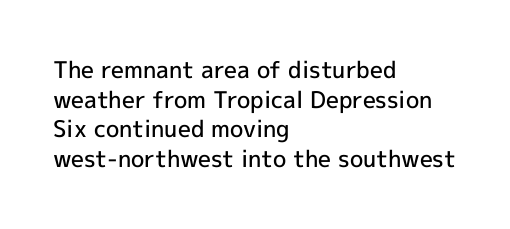
{"italic": "no", "bold": "semi", "underline": "no", "align": "left", "line_spacing": "normal", "line_spacing_ratio": 1.29, "letter_spacing": "normal", "letter_spacing_em": 0.0, "glyph_px": 23}
